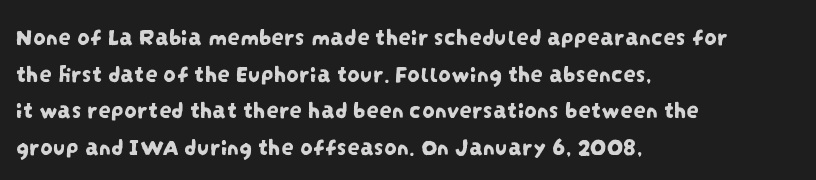
Notice how descenders clear the ascenders below comfortably — that's standard leading. Tracking here is standard; glyphs follow each other at the usual distance. The space directly below the letters is spotless. All the whitespace from short lines collects on the right.
